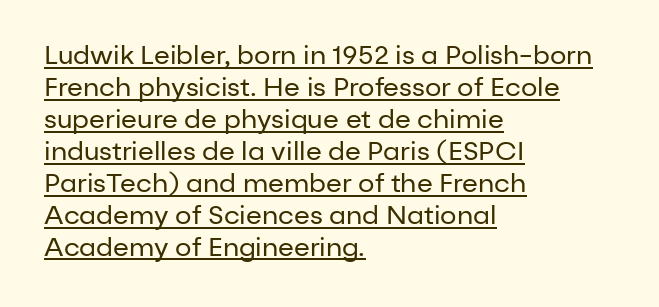
Q: Is the text bold? A: No.
Q: Is the text italic (slanted)? A: No, it is upright.
Q: Is the text underlined? A: Yes.
Q: How is the paragraph aligned? A: Left-aligned.
Q: Is the spacing between letters normal or unusually wide? A: Normal.
